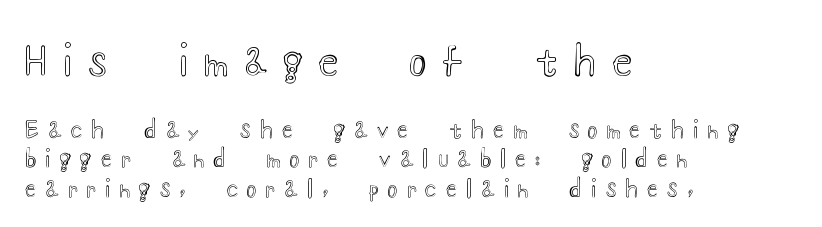
Q: Is the text italic (slanted)? A: No, it is upright.
Q: Is the text underlined? A: No.
Q: How is the paragraph aligned? A: Left-aligned.
Q: Is the spacing between letters normal or unusually wide? A: Unusually wide.
Q: Is the spacing between lines tight, normal or loose? A: Normal.
Q: Which block of text is set in a larger size, the first (top) or the second (bottom)? A: The first (top) one.
Q: Width (condensed, normal, or wide)? A: Wide.
Q: x-height? A: Small.
Q: Monospaced? A: No.
